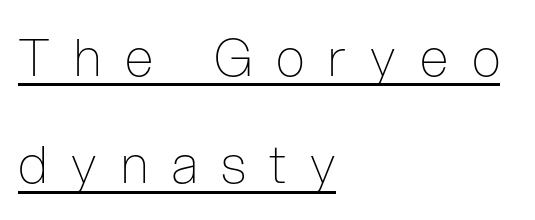
On a weight scale, this lands at 450 or below. A typesetter would call this heavily tracked-out type. Note the varied advance widths — an 'i' is clearly narrower than an 'm'. The text block is weighted toward the left margin, trailing off unevenly rightward. Italic? Not at all — the glyphs are vertical. Observe the absence of serifs on each vertical stroke in this sample.
